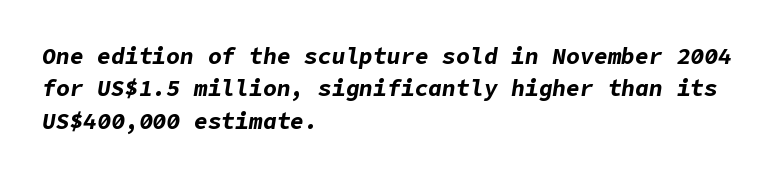
Q: Is the text bold? A: Yes.
Q: Is the text italic (slanted)? A: Yes, it leans right by about 9 degrees.
Q: Is the text underlined? A: No.
Q: How is the paragraph aligned? A: Left-aligned.
Q: Is the spacing between letters normal or unusually wide? A: Normal.
Q: Is the spacing between lines tight, normal or loose? A: Normal.
